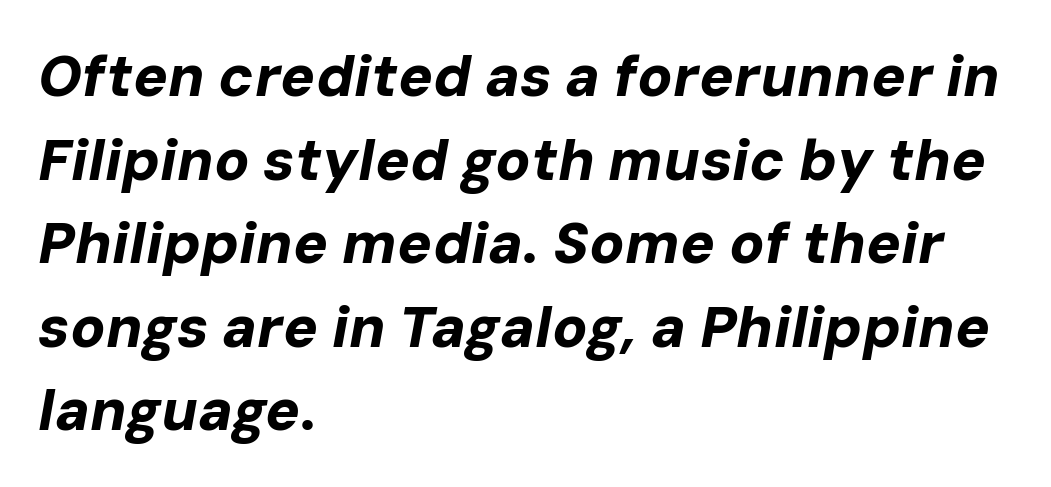
{"italic": "yes", "lean": "right", "slant_degrees": 10, "bold": "yes", "weight": "bold", "width": "normal", "stroke_contrast": "low", "x_height": "medium", "monospaced": "no", "underline": "no", "align": "left", "line_spacing": "normal", "line_spacing_ratio": 1.44, "letter_spacing": "normal", "letter_spacing_em": 0.0, "glyph_px": 58}
